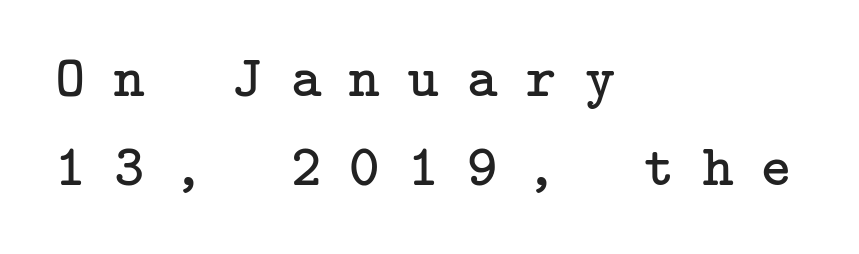
Q: Is the text bold? A: No.
Q: Is the text italic (slanted)? A: No, it is upright.
Q: Is the typeface a serif or a sans-serif typeface? A: Serif.
Q: Is the text underlined? A: No.
Q: How is the paragraph aligned? A: Left-aligned.
Q: Is the spacing between letters normal or unusually wide? A: Unusually wide.
Q: Is the spacing between lines tight, normal or loose? A: Normal.
Q: Width (condensed, normal, or wide)? A: Normal.
Q: Stroke contrast? A: Low.
Q: x-height? A: Medium.
